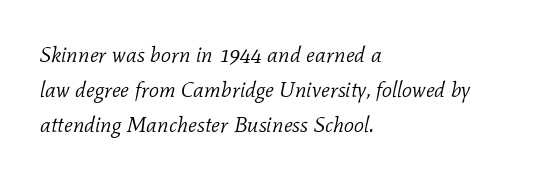
Q: Is the text bold? A: No.
Q: Is the text italic (slanted)? A: Yes, it leans right by about 11 degrees.
Q: Is the text underlined? A: No.
Q: How is the paragraph aligned? A: Left-aligned.
Q: Is the spacing between letters normal or unusually wide? A: Normal.
Q: Is the spacing between lines tight, normal or loose? A: Normal.
